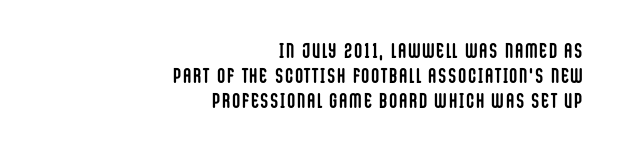
The image shows 21 px bold type, upright; set right-aligned, line spacing 1.18x, not underlined.
